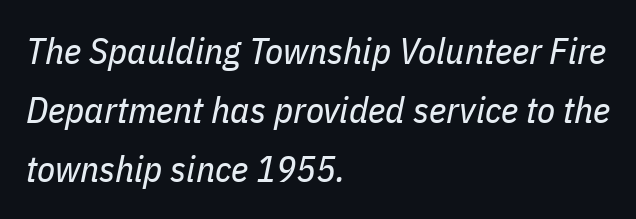
{"italic": "yes", "lean": "right", "slant_degrees": 11, "bold": "no", "weight": "regular", "width": "condensed", "stroke_contrast": "low", "x_height": "medium", "monospaced": "no", "underline": "no", "align": "left", "line_spacing": "normal", "line_spacing_ratio": 1.59, "letter_spacing": "normal", "letter_spacing_em": 0.0, "glyph_px": 37}
